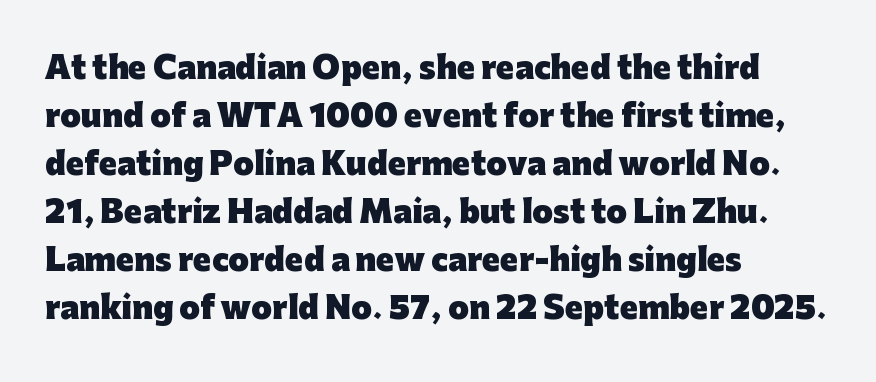
{"serif": "no", "italic": "no", "bold": "yes", "weight": "heavy", "width": "normal", "stroke_contrast": "low", "x_height": "medium", "monospaced": "no", "underline": "no", "align": "left", "line_spacing": "normal", "line_spacing_ratio": 1.6, "letter_spacing": "normal", "letter_spacing_em": 0.0, "glyph_px": 30}
